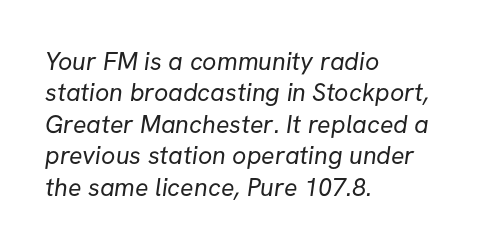
Q: Is the text bold? A: No.
Q: Is the text underlined? A: No.
Q: How is the paragraph aligned? A: Left-aligned.
Q: Is the spacing between letters normal or unusually wide? A: Normal.
Q: Is the spacing between lines tight, normal or loose? A: Normal.
